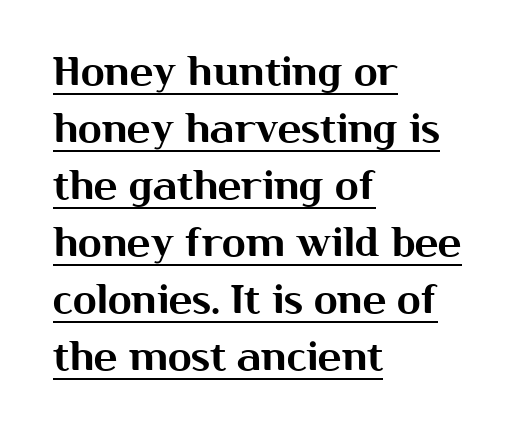
The image shows 39 px sans-serif type, upright; set left-aligned, normal line spacing (1.46x), normal letter spacing, underlined; medium stroke contrast and a medium x-height.
